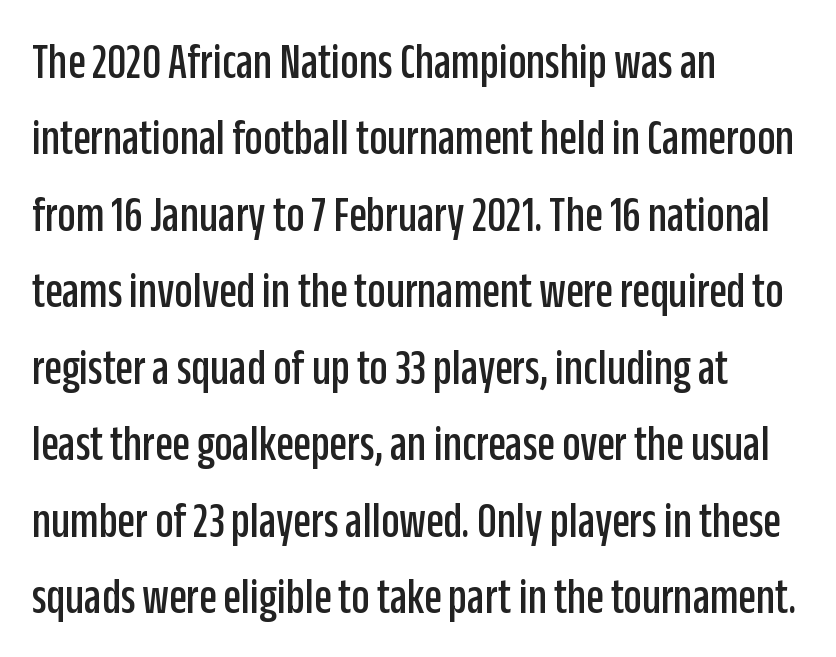
No italicization has been applied; the sample stays upright. Nobody drew a line under any word here. These lines are composed in type without serifs. Every row of glyphs begins at an identical x-position on the left. Proportional: the letters do not fall into vertical columns. This sample uses plain, unmodified letter spacing.
